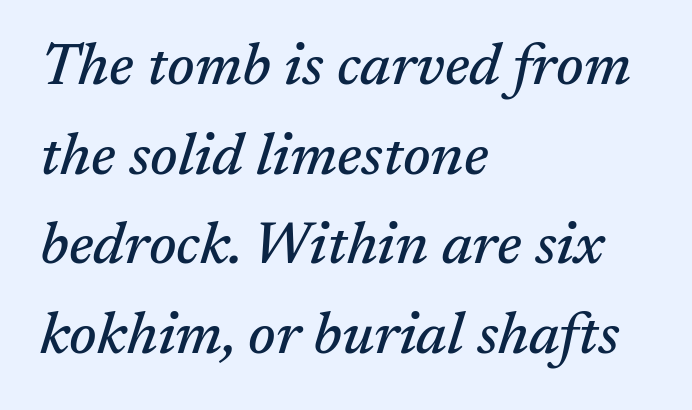
The image shows 59 px serif type, italic (leaning right); set left-aligned, normal line spacing (1.52x), normal letter spacing, not underlined; medium stroke contrast and a medium x-height.
